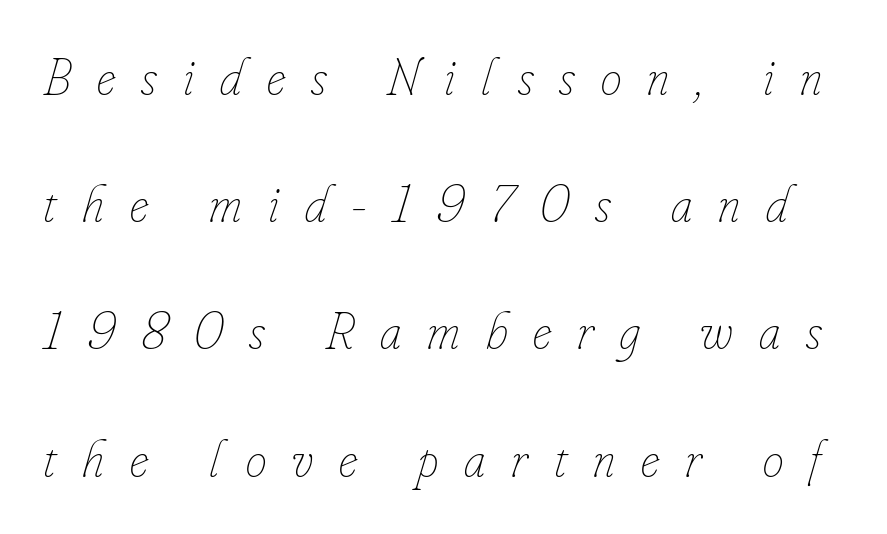
The block of text is sparse from top to bottom, with ample space between rows. The letters are spread apart with noticeably loose tracking. The typography opts for an oblique posture over an upright one. Weight: regular or lighter. Proportional: the letters do not fall into vertical columns. Words float on clear page, feet unadorned.
